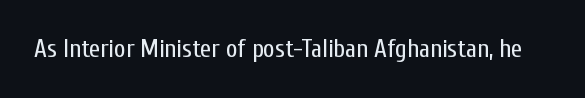
{"italic": "no", "bold": "no", "underline": "no", "letter_spacing": "normal", "letter_spacing_em": 0.0, "glyph_px": 25}
